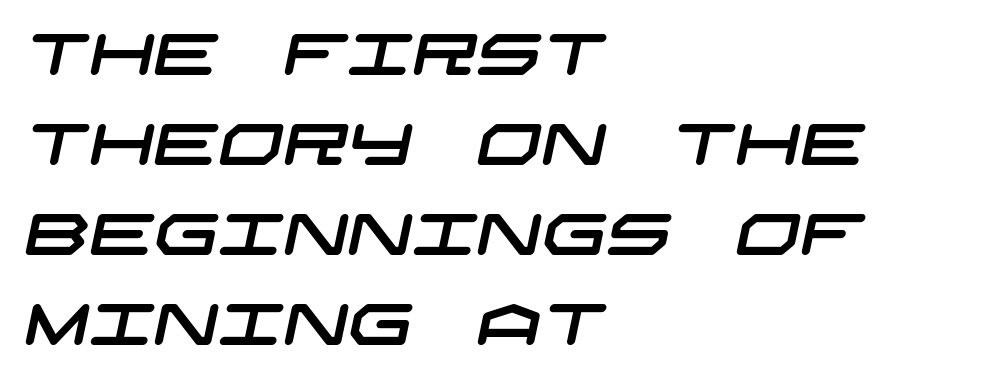
The letters carry no serifs — their stems end cleanly without finishing strokes. Clear beneath every line of the passage. The compositor pushed each line to the left boundary. Normally led — the rows are evenly, conventionally spaced. Tracking value appears to be zero — textbook default spacing.
